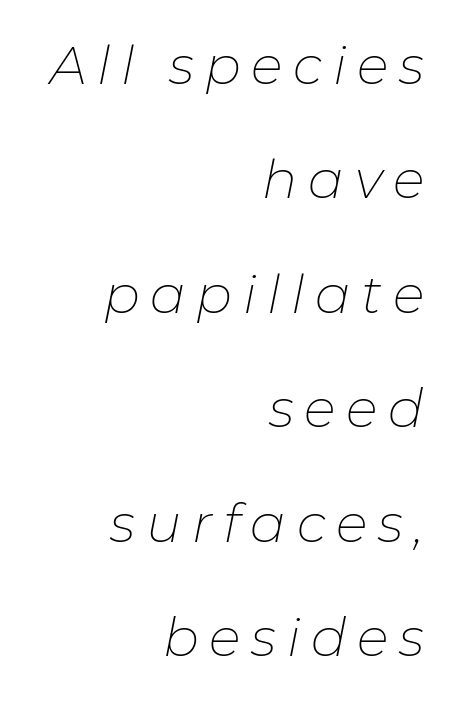
The string is rendered with underlining switched off. The rendering inserts visible extra space after every character. The passage shown leans; its letterforms are oblique. The lines are quadded right. These lines are rendered in a variable-pitch font.
